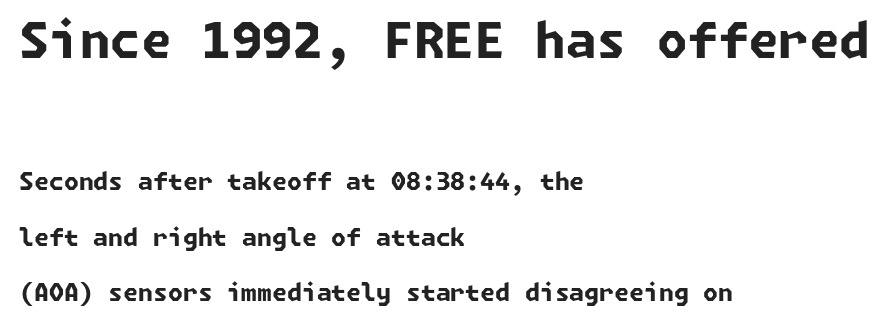
The typeface chosen for these lines omits serifs. Typographic density is high because the face is bold. Line starts are locked; line ends wander. Caption: upper text group enlarged, lower text group reduced. A typesetter would call this zero additional tracking.
